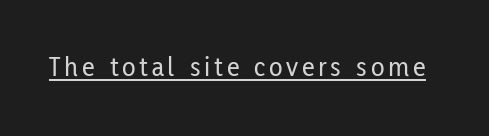
Q: Is the text italic (slanted)? A: No, it is upright.
Q: Is the typeface a serif or a sans-serif typeface? A: Sans-serif.
Q: Is the text underlined? A: Yes.
Q: Width (condensed, normal, or wide)? A: Condensed.
Q: Stroke contrast? A: Low.
Q: x-height? A: Medium.
Q: Monospaced? A: No.
